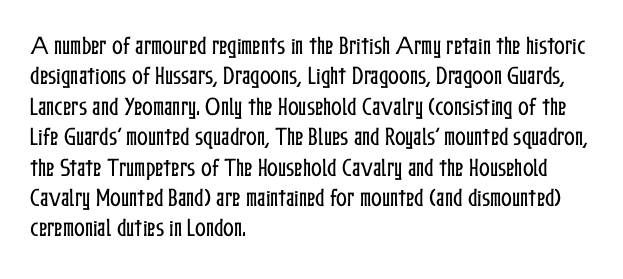
Characters follow at the spacing the type designer built in. The line-height multiplier appears to be the usual default. Just letters on the line, the space beneath them empty. It's the straight-up-and-down kind of type. Each line starts at the same left margin while the right side varies.
